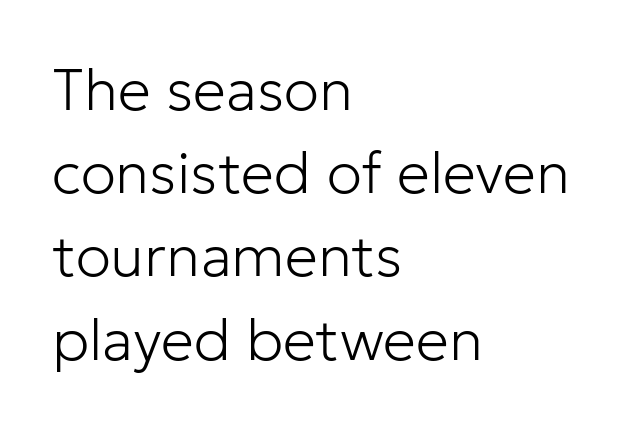
The image shows 59 px light sans-serif type, upright; set left-aligned, normal line spacing (1.41x), normal letter spacing, not underlined; low stroke contrast and a medium x-height.
